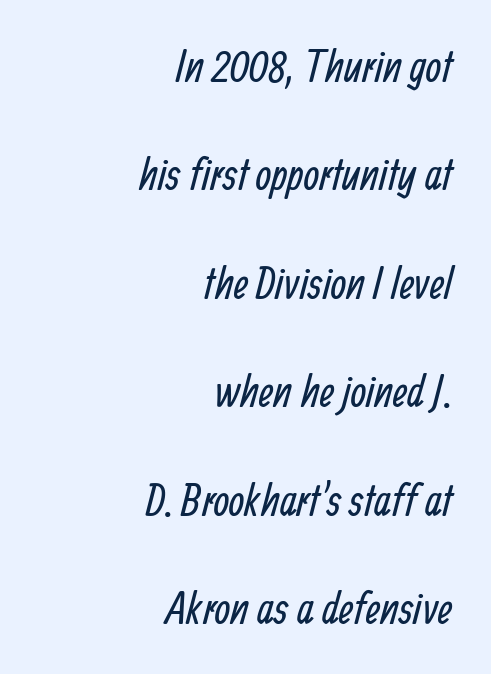
{"serif": "no", "bold": "no", "weight": "regular", "width": "condensed", "stroke_contrast": "low", "x_height": "medium", "monospaced": "no", "underline": "no", "align": "right", "line_spacing": "loose", "line_spacing_ratio": 2.41, "letter_spacing": "normal", "letter_spacing_em": 0.0, "glyph_px": 45}
